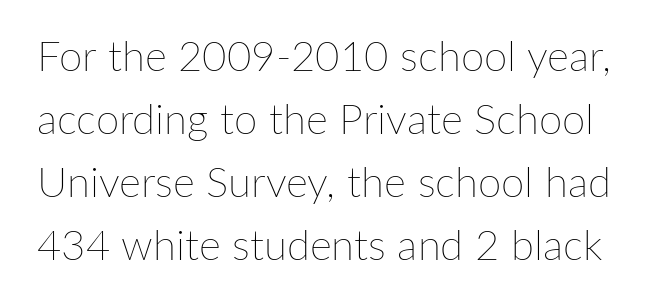
{"italic": "no", "bold": "no", "weight": "thin", "width": "normal", "stroke_contrast": "low", "x_height": "medium", "monospaced": "no", "underline": "no", "line_spacing": "normal", "line_spacing_ratio": 1.5, "letter_spacing": "normal", "letter_spacing_em": 0.0, "glyph_px": 42}
